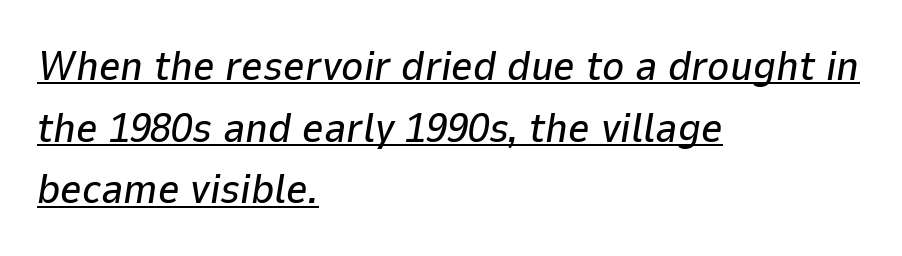
Note the varied advance widths — an 'i' is clearly narrower than an 'm'. The rendering uses the underline text-decoration. The rendering applies a slant to the glyphs. Short and long lines alike share a common starting point at left. Students, observe: this is what conventionally led text looks like.
